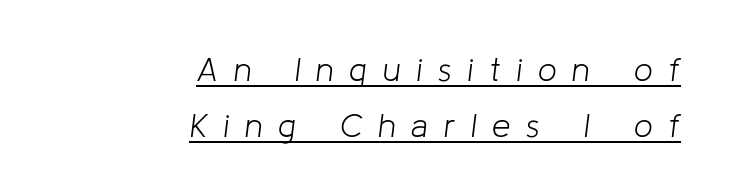
The image shows 33 px light type, italic (leaning right); set right-aligned, normal line spacing (1.69x), unusually wide letter spacing (+0.48 em), underlined; low stroke contrast and a medium x-height.
